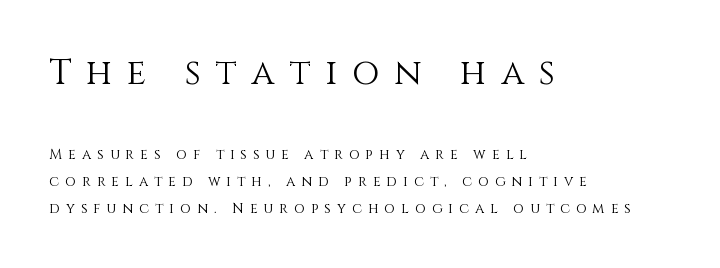
No heavy texture on the line: the type isn't bold. Is this a fixed-width face? No — the glyphs have proportional, varying widths. Is there any slant? The stems are plumb. How are the letters spaced? Widely, with obvious added tracking. Descender tails drop into unmarked territory. The rag falls on the right side of this text block.
